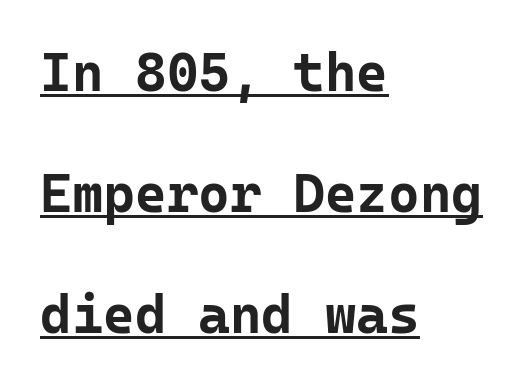
The image shows 54 px bold sans-serif type, upright, monospaced; set left-aligned, loose line spacing (2.24x), normal letter spacing, underlined; low stroke contrast and a medium x-height.
